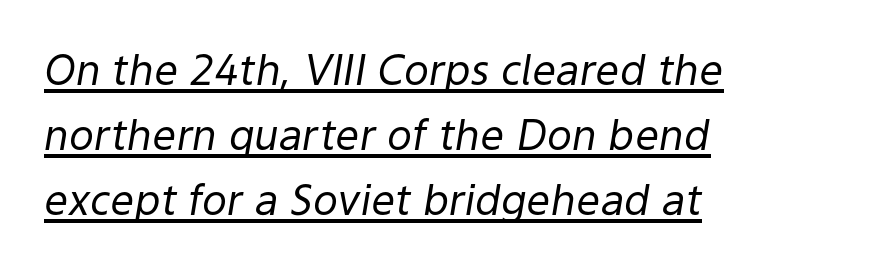
The image shows 42 px regular-weight type, italic (leaning right); set left-aligned, normal line spacing (1.55x), normal letter spacing, underlined; low stroke contrast and a medium x-height.
